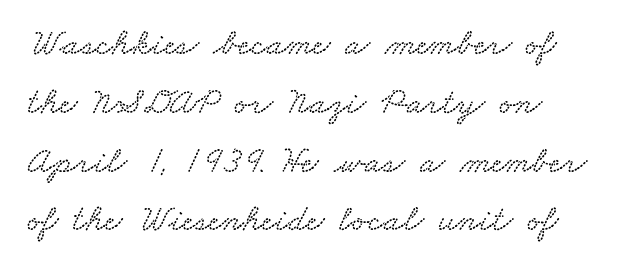
Plain, unruled lines of type. Short and long lines alike share a common starting point at left. Varying glyph widths throughout — classic text-font behaviour. Each new line begins a customary step beneath the previous one.
